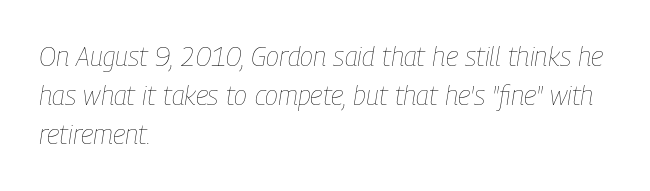
The image shows 27 px text type, italic (leaning right); set left-aligned, normal line spacing (1.45x), normal letter spacing, not underlined.
